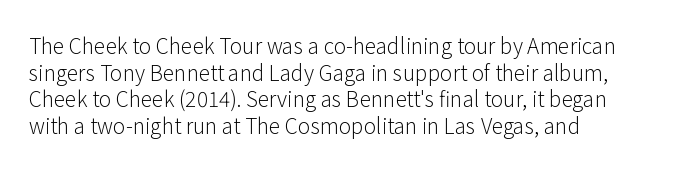
The image shows 21 px text type, upright; set left-aligned, normal line spacing (1.27x), normal letter spacing, not underlined.
